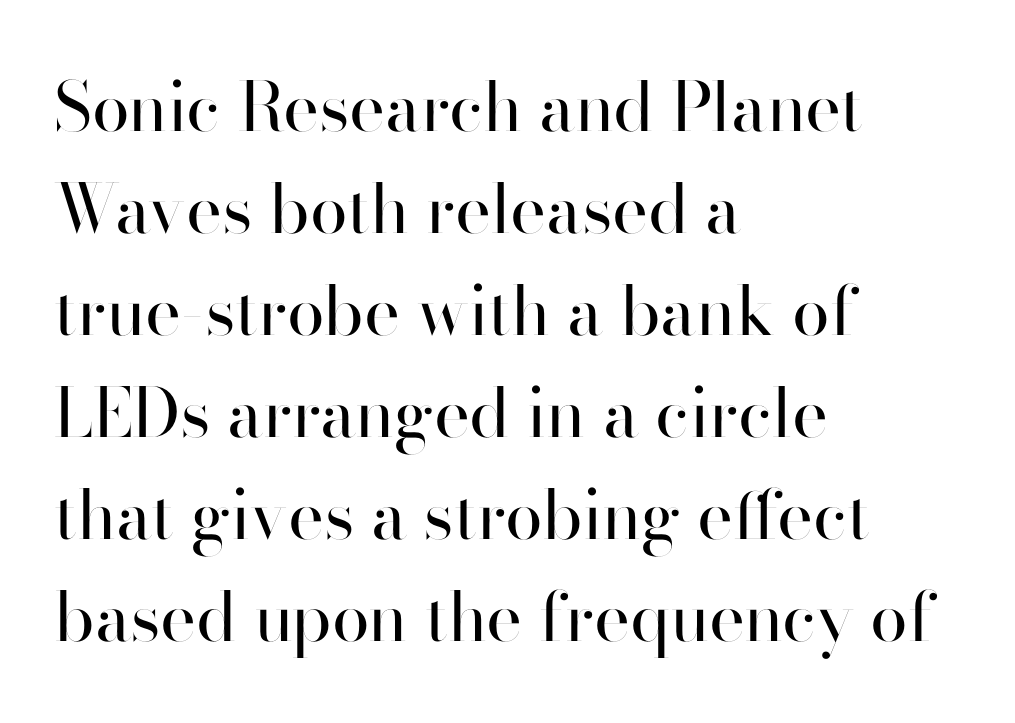
Characters follow at the spacing the type designer built in. The glyphs in this specimen are sans serif. Interline gaps are of average width in this sample. The letterforms sit at book weight or below. Leftover space on each line is placed entirely after the last word.
